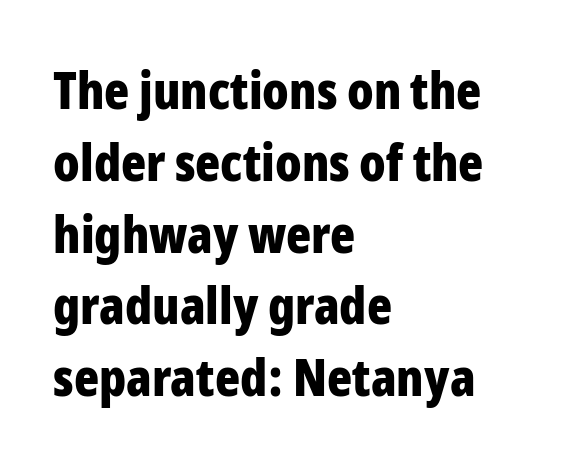
The image shows 52 px bold, condensed sans-serif type, upright; set left-aligned, normal line spacing (1.38x), normal letter spacing, not underlined; low stroke contrast and a medium x-height.
